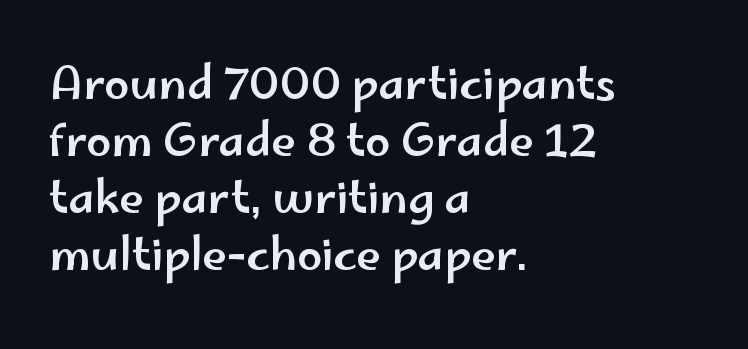
Q: Is the text italic (slanted)? A: No, it is upright.
Q: Is the typeface a serif or a sans-serif typeface? A: Sans-serif.
Q: Is the text underlined? A: No.
Q: How is the paragraph aligned? A: Left-aligned.
Q: Is the spacing between letters normal or unusually wide? A: Normal.
Q: Is the spacing between lines tight, normal or loose? A: Normal.
Q: Width (condensed, normal, or wide)? A: Wide.
Q: Stroke contrast? A: Low.
Q: x-height? A: Small.
Q: Monospaced? A: No.
